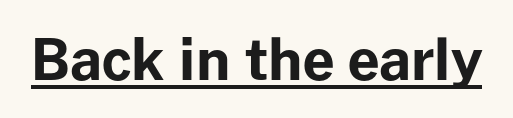
In terms of letterspacing, this is plain default setting. The letters are bold, with thick, heavy strokes. A typesetter would call this proportional, since set widths differ per character. The characters display no serif detailing; their extremities are plain. Vertical strokes here are truly vertical.
